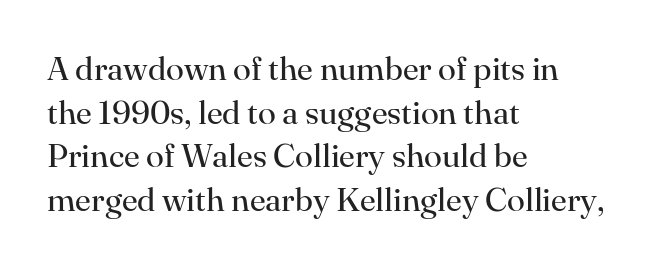
Q: Is the text bold? A: No.
Q: Is the text italic (slanted)? A: No, it is upright.
Q: Is the typeface a serif or a sans-serif typeface? A: Serif.
Q: Is the text underlined? A: No.
Q: How is the paragraph aligned? A: Left-aligned.
Q: Is the spacing between letters normal or unusually wide? A: Normal.
Q: Is the spacing between lines tight, normal or loose? A: Normal.
Q: Width (condensed, normal, or wide)? A: Normal.
Q: Stroke contrast? A: High.
Q: x-height? A: Small.
Q: Monospaced? A: No.
